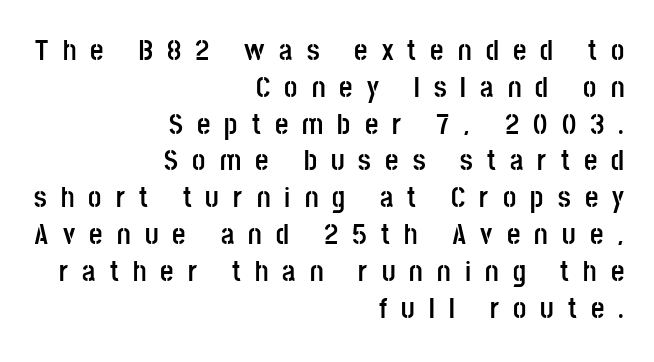
Q: Is the text bold? A: Yes.
Q: Is the text italic (slanted)? A: No, it is upright.
Q: Is the typeface a serif or a sans-serif typeface? A: Sans-serif.
Q: Is the text underlined? A: No.
Q: How is the paragraph aligned? A: Right-aligned.
Q: Is the spacing between letters normal or unusually wide? A: Unusually wide.
Q: Is the spacing between lines tight, normal or loose? A: Normal.
Q: Width (condensed, normal, or wide)? A: Condensed.
Q: Stroke contrast? A: Low.
Q: x-height? A: Large.
Q: Monospaced? A: No.
